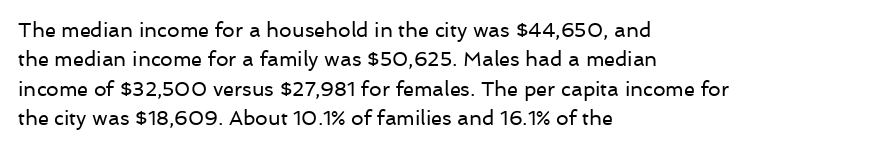
{"italic": "no", "bold": "no", "underline": "no", "align": "left", "line_spacing": "normal", "line_spacing_ratio": 1.47, "letter_spacing": "normal", "letter_spacing_em": 0.0, "glyph_px": 20}
